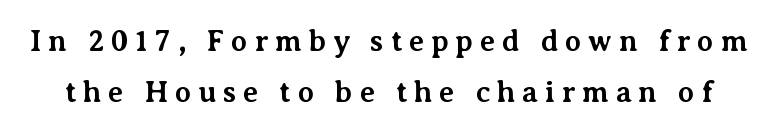
{"serif": "yes", "italic": "no", "bold": "yes", "weight": "bold", "width": "normal", "stroke_contrast": "medium", "x_height": "medium", "monospaced": "no", "underline": "no", "line_spacing": "normal", "line_spacing_ratio": 1.69, "letter_spacing": "wide", "letter_spacing_em": 0.22, "glyph_px": 30}
